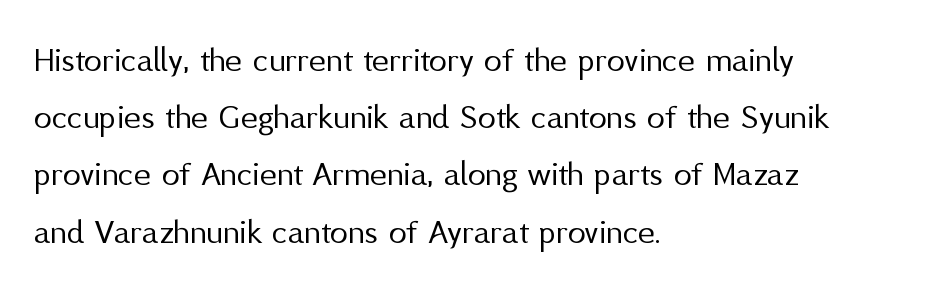
Q: Is the text bold? A: No.
Q: Is the text italic (slanted)? A: No, it is upright.
Q: Is the typeface a serif or a sans-serif typeface? A: Sans-serif.
Q: Is the text underlined? A: No.
Q: How is the paragraph aligned? A: Left-aligned.
Q: Is the spacing between letters normal or unusually wide? A: Normal.
Q: Is the spacing between lines tight, normal or loose? A: Normal.
Q: Width (condensed, normal, or wide)? A: Normal.
Q: Stroke contrast? A: Medium.
Q: x-height? A: Medium.
Q: Monospaced? A: No.
